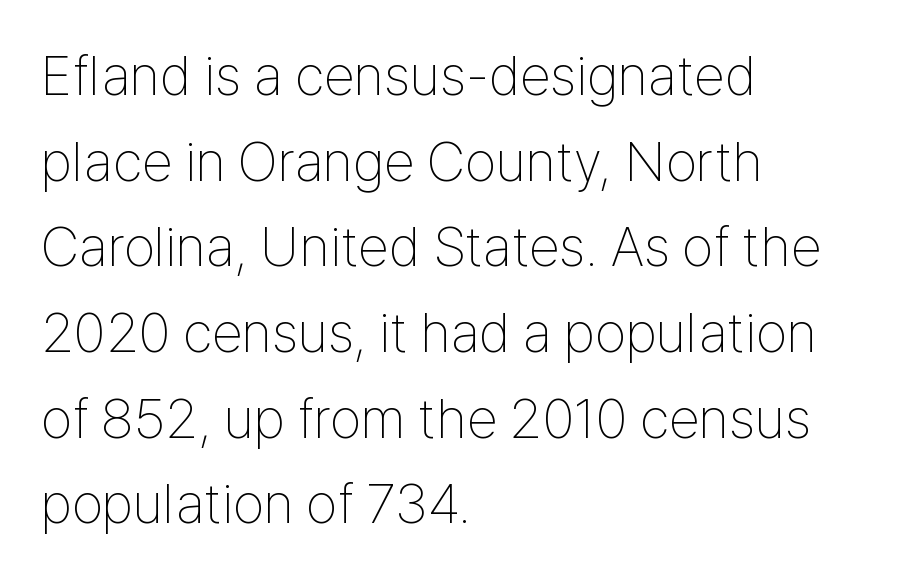
The image shows 56 px thin, condensed sans-serif type, upright; set left-aligned, normal line spacing (1.53x), normal letter spacing, not underlined; low stroke contrast and a medium x-height.
